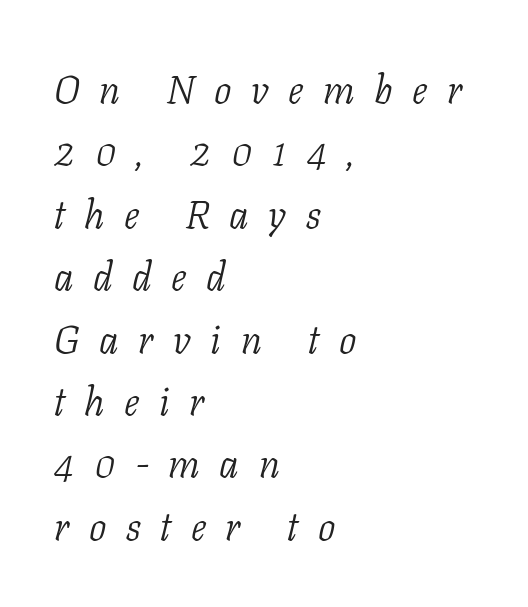
The image shows 39 px light serif type, italic (leaning right); set left-aligned, normal line spacing (1.6x), unusually wide letter spacing (+0.5 em), not underlined; low stroke contrast and a medium x-height.
